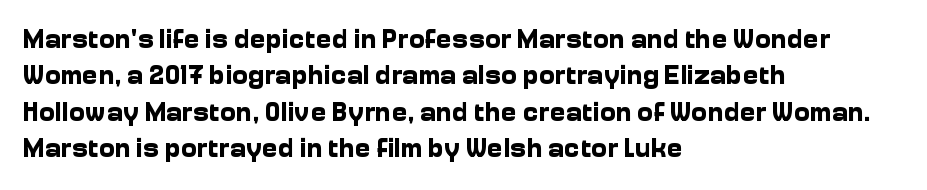
Q: Is the text bold? A: Yes.
Q: Is the text italic (slanted)? A: No, it is upright.
Q: Is the text underlined? A: No.
Q: How is the paragraph aligned? A: Left-aligned.
Q: Is the spacing between letters normal or unusually wide? A: Normal.
Q: Is the spacing between lines tight, normal or loose? A: Normal.
